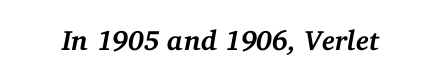
The font's italic variant was chosen for this text. Summary of weight: heavy, a full bold. Only glyphs here, with clear space below each row. You could not count columns in this text — the font is proportionally spaced. Yep, those are serifs on the letters. Between one letter and the next there's only the usual sliver of space.
